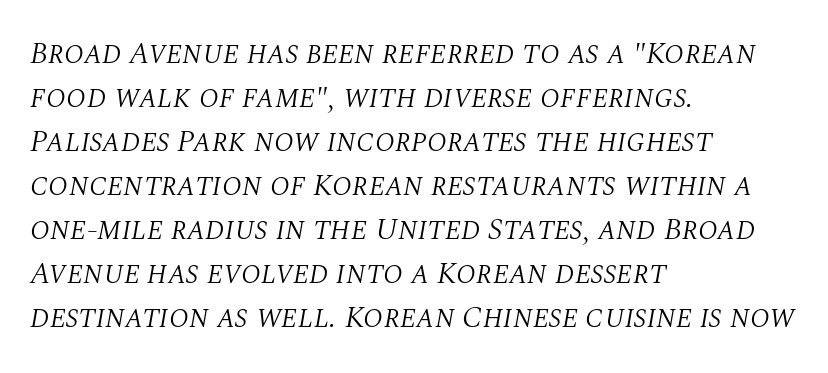
Q: Is the text bold? A: No.
Q: Is the text italic (slanted)? A: Yes, it leans right by about 10 degrees.
Q: Is the typeface a serif or a sans-serif typeface? A: Serif.
Q: Is the text underlined? A: No.
Q: How is the paragraph aligned? A: Left-aligned.
Q: Is the spacing between letters normal or unusually wide? A: Normal.
Q: Is the spacing between lines tight, normal or loose? A: Normal.
Q: Width (condensed, normal, or wide)? A: Normal.
Q: Stroke contrast? A: Medium.
Q: x-height? A: Large.
Q: Monospaced? A: No.
